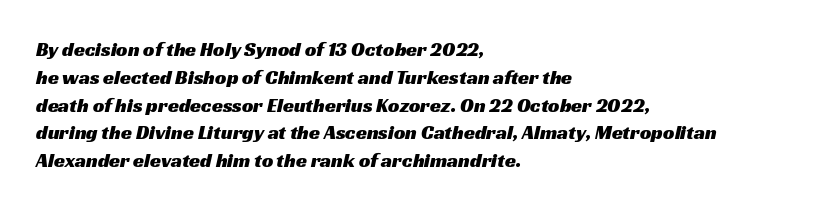
Each line starts at the same left margin while the right side varies. The foot of each line stays bare and open. Summary of vertical rhythm: regular, with standard interline spacing. The passage shown has conventional tracking throughout.
